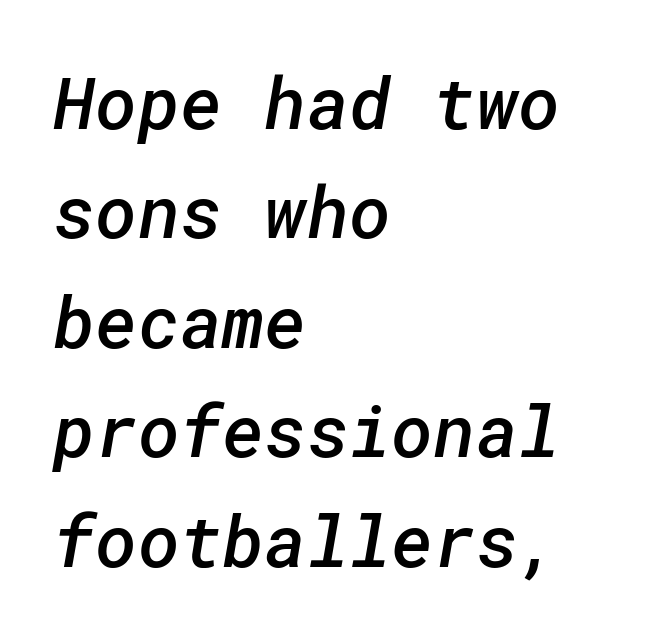
{"serif": "no", "bold": "semi", "weight": "semibold", "width": "normal", "stroke_contrast": "low", "x_height": "medium", "underline": "no", "align": "left", "line_spacing": "normal", "line_spacing_ratio": 1.52, "letter_spacing": "normal", "letter_spacing_em": 0.0, "glyph_px": 72}
